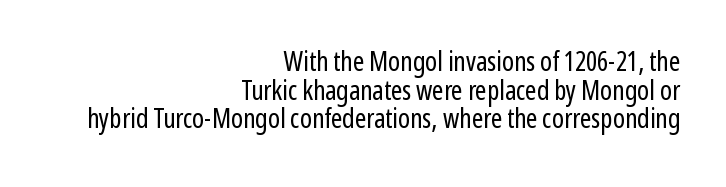
Q: Is the text bold? A: No.
Q: Is the text italic (slanted)? A: No, it is upright.
Q: Is the text underlined? A: No.
Q: How is the paragraph aligned? A: Right-aligned.
Q: Is the spacing between letters normal or unusually wide? A: Normal.
Q: Is the spacing between lines tight, normal or loose? A: Tight.
